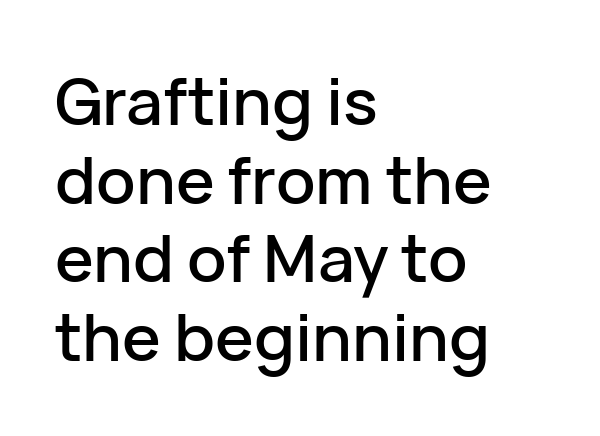
{"serif": "no", "italic": "no", "width": "normal", "stroke_contrast": "low", "x_height": "medium", "monospaced": "no", "underline": "no", "align": "left", "line_spacing_ratio": 1.21, "letter_spacing": "normal", "letter_spacing_em": 0.0, "glyph_px": 65}
